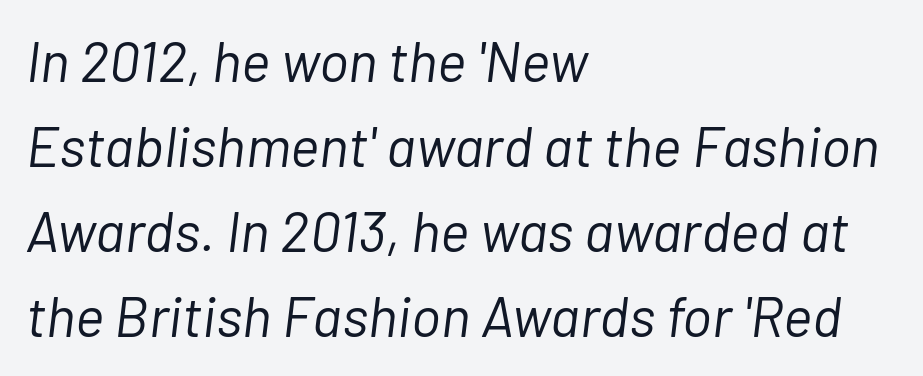
The image shows 56 px light type, italic (leaning right); set left-aligned, normal line spacing (1.52x), normal letter spacing, not underlined; low stroke contrast and a medium x-height.
